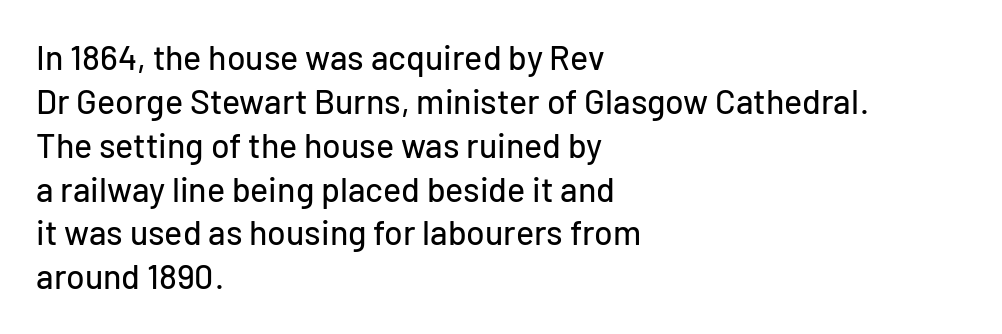
The image shows 34 px sans-serif type, upright; set left-aligned, normal line spacing (1.29x), normal letter spacing, not underlined; low stroke contrast and a medium x-height.
